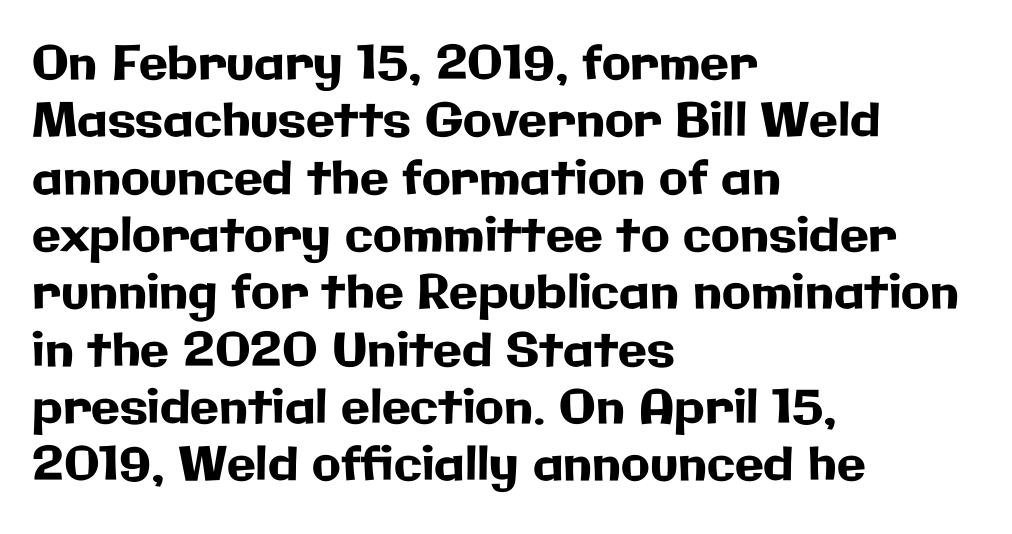
{"serif": "no", "italic": "no", "width": "normal", "stroke_contrast": "low", "x_height": "medium", "monospaced": "no", "underline": "no", "align": "left", "line_spacing_ratio": 1.22, "letter_spacing": "normal", "letter_spacing_em": 0.0, "glyph_px": 47}
